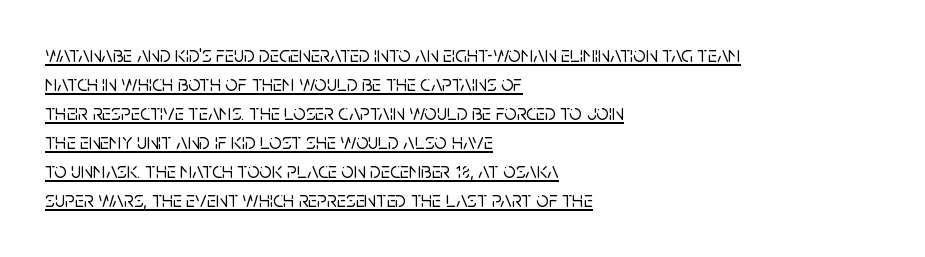
{"italic": "no", "underline": "yes", "align": "left", "line_spacing": "normal", "line_spacing_ratio": 1.32, "letter_spacing": "normal", "letter_spacing_em": 0.0, "glyph_px": 22}
